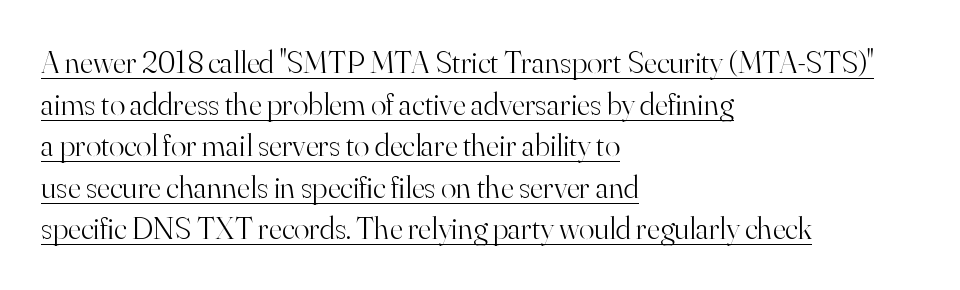
Glance below the letters and you will spot a drawn line. Small tapered or slab feet sit at the stroke ends, so this counts as serif. Nothing heavy about these letters — not bold at all. Note the varied advance widths — an 'i' is clearly narrower than an 'm'. Short note: letters normally spaced.
